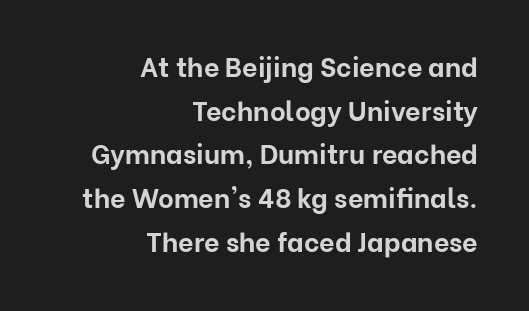
{"italic": "no", "bold": "yes", "underline": "no", "align": "right", "line_spacing": "normal", "line_spacing_ratio": 1.62, "letter_spacing": "normal", "letter_spacing_em": 0.0, "glyph_px": 27}
